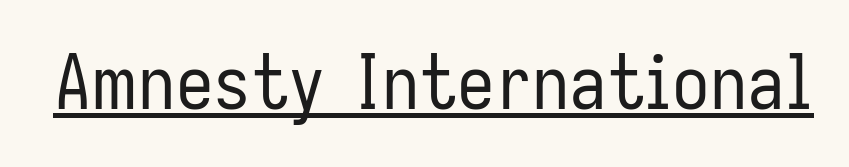
{"serif": "no", "italic": "no", "bold": "no", "weight": "regular", "width": "condensed", "stroke_contrast": "low", "x_height": "medium", "monospaced": "no", "underline": "yes", "letter_spacing": "normal", "letter_spacing_em": 0.0, "glyph_px": 75}
